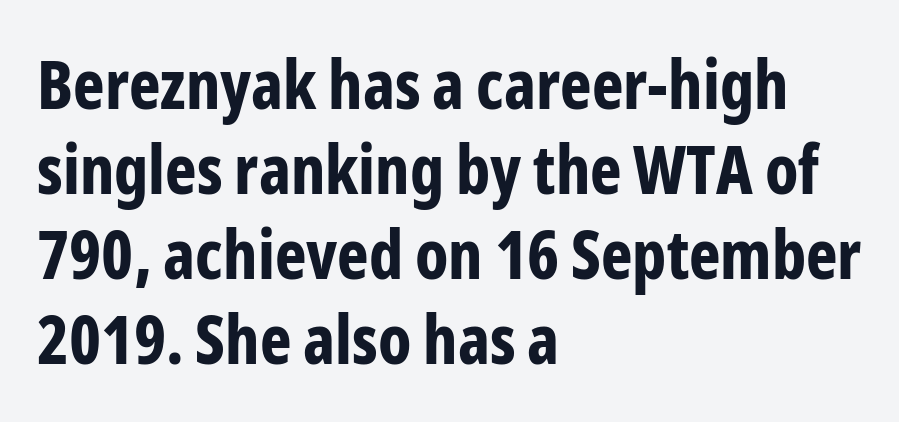
{"serif": "no", "italic": "no", "bold": "yes", "weight": "bold", "width": "condensed", "stroke_contrast": "low", "x_height": "medium", "monospaced": "no", "underline": "no", "align": "left", "line_spacing": "normal", "line_spacing_ratio": 1.27, "letter_spacing": "normal", "letter_spacing_em": 0.0, "glyph_px": 67}
